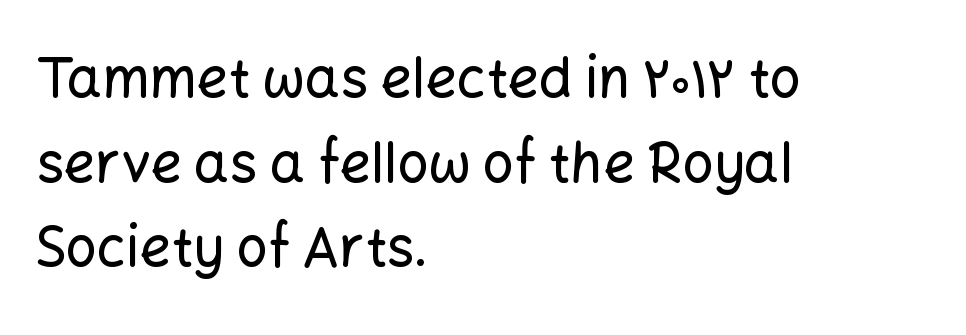
The image shows 55 px sans-serif type, upright; set left-aligned, normal line spacing (1.54x), normal letter spacing, not underlined; low stroke contrast and a medium x-height.
